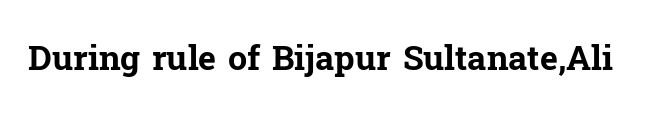
{"serif": "yes", "italic": "no", "bold": "yes", "weight": "bold", "width": "normal", "stroke_contrast": "low", "x_height": "medium", "monospaced": "no", "underline": "no", "letter_spacing": "normal", "letter_spacing_em": 0.0, "glyph_px": 34}
